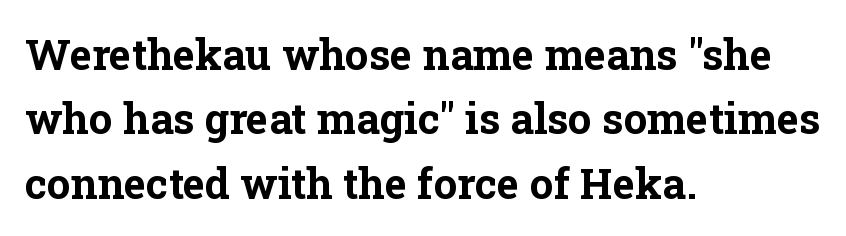
The image shows 42 px bold serif type, upright; set left-aligned, normal line spacing (1.53x), normal letter spacing, not underlined; low stroke contrast and a medium x-height.
